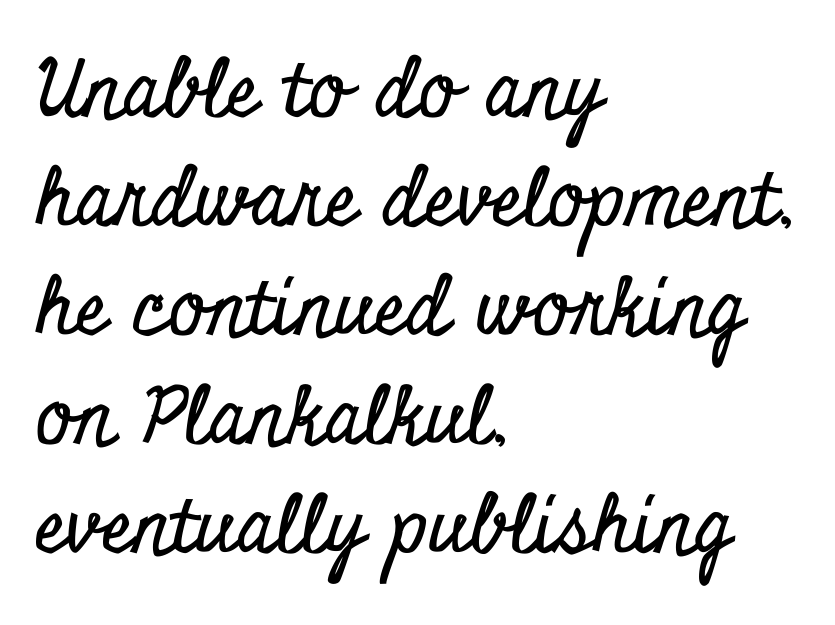
{"serif": "yes", "width": "condensed", "stroke_contrast": "low", "x_height": "small", "monospaced": "no", "underline": "no", "align": "left", "line_spacing": "normal", "line_spacing_ratio": 1.38, "letter_spacing": "normal", "letter_spacing_em": 0.0, "glyph_px": 79}
